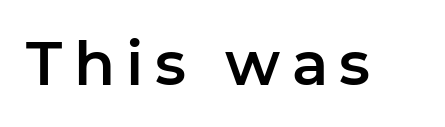
{"serif": "no", "italic": "no", "width": "normal", "stroke_contrast": "low", "x_height": "medium", "monospaced": "no", "underline": "no", "glyph_px": 60}
